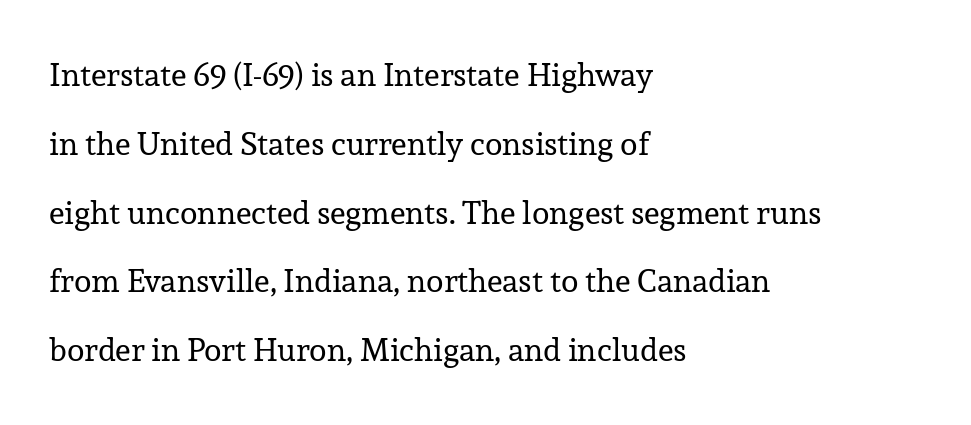
{"serif": "yes", "italic": "no", "bold": "no", "weight": "regular", "width": "normal", "stroke_contrast": "low", "x_height": "medium", "monospaced": "no", "underline": "no", "align": "left", "line_spacing": "loose", "line_spacing_ratio": 2.15, "letter_spacing": "normal", "letter_spacing_em": 0.0, "glyph_px": 32}
